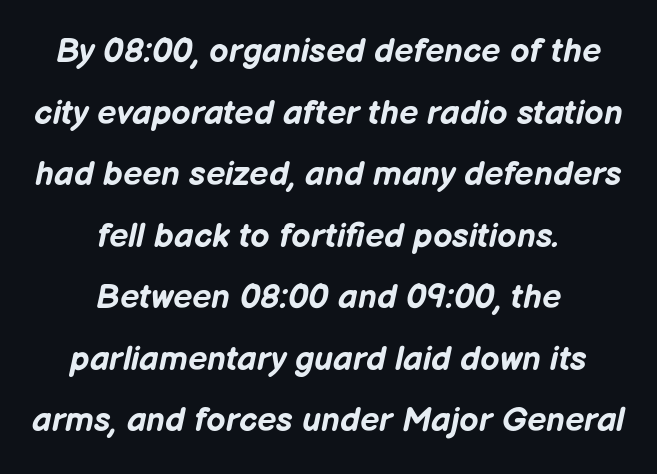
The image shows 34 px bold type, italic (leaning right); set centered, line spacing 1.81x, normal letter spacing, not underlined; low stroke contrast and a medium x-height.
